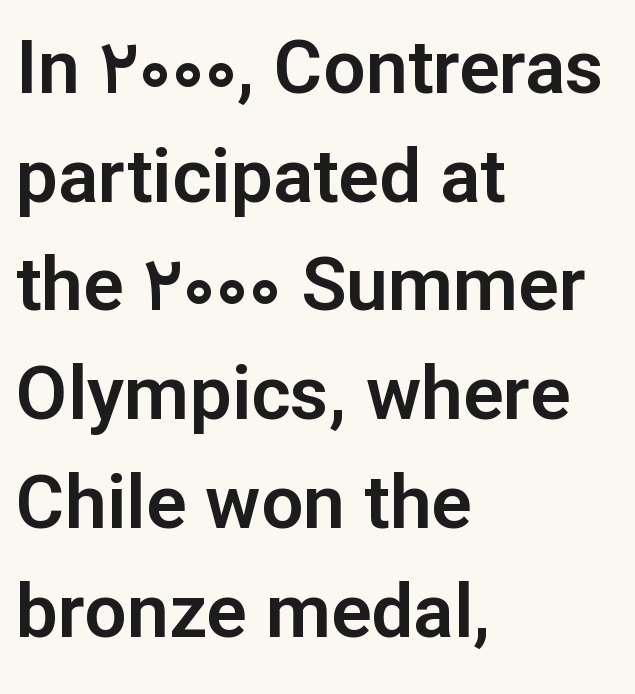
The image shows 75 px sans-serif type, upright; set left-aligned, normal line spacing (1.45x), normal letter spacing, not underlined; low stroke contrast and a medium x-height.
